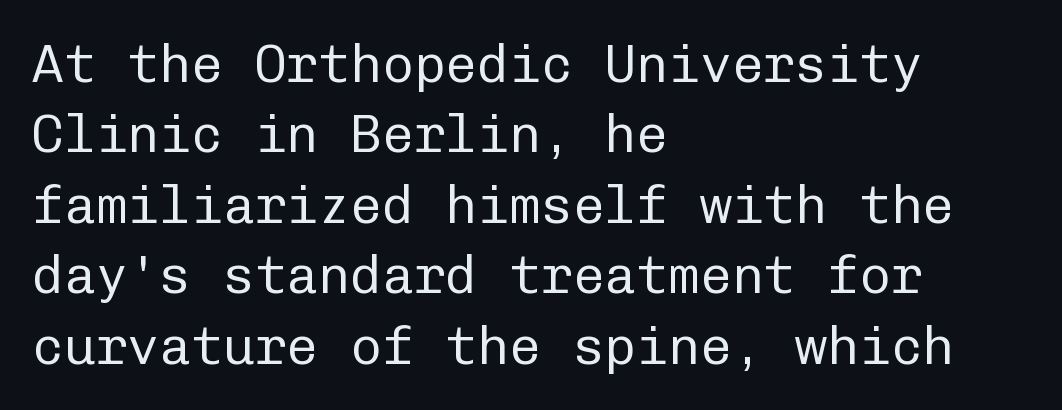
{"serif": "no", "italic": "no", "bold": "no", "weight": "regular", "width": "normal", "stroke_contrast": "low", "x_height": "medium", "monospaced": "yes", "underline": "no", "align": "left", "line_spacing": "normal", "line_spacing_ratio": 1.33, "letter_spacing": "normal", "letter_spacing_em": 0.0, "glyph_px": 53}
